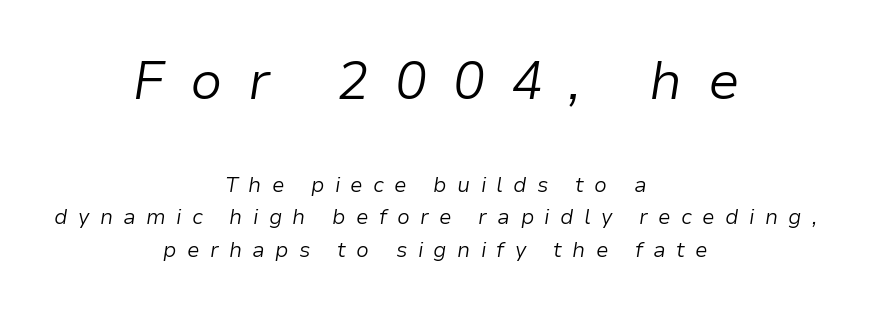
The image shows 53 px light type, italic (leaning right); set centered, normal line spacing (1.55x), unusually wide letter spacing (+0.49 em), not underlined; the first (top) block is 2.52x larger; low stroke contrast and a medium x-height.
